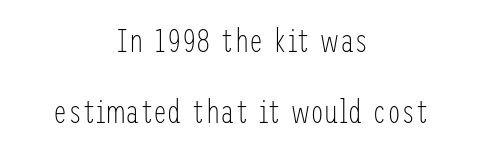
Interline gaps are noticeably wide in this sample. The font is comparable to plain body text, perhaps lighter. Here the glyphs are tracked normally, forming tight word shapes. Short and long lines alike share a common midpoint.
